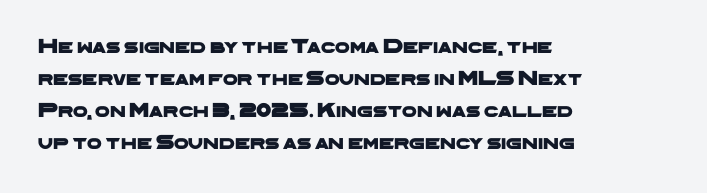
{"underline": "no", "align": "left", "line_spacing": "normal", "line_spacing_ratio": 1.53, "letter_spacing": "normal", "letter_spacing_em": 0.0, "glyph_px": 21}
